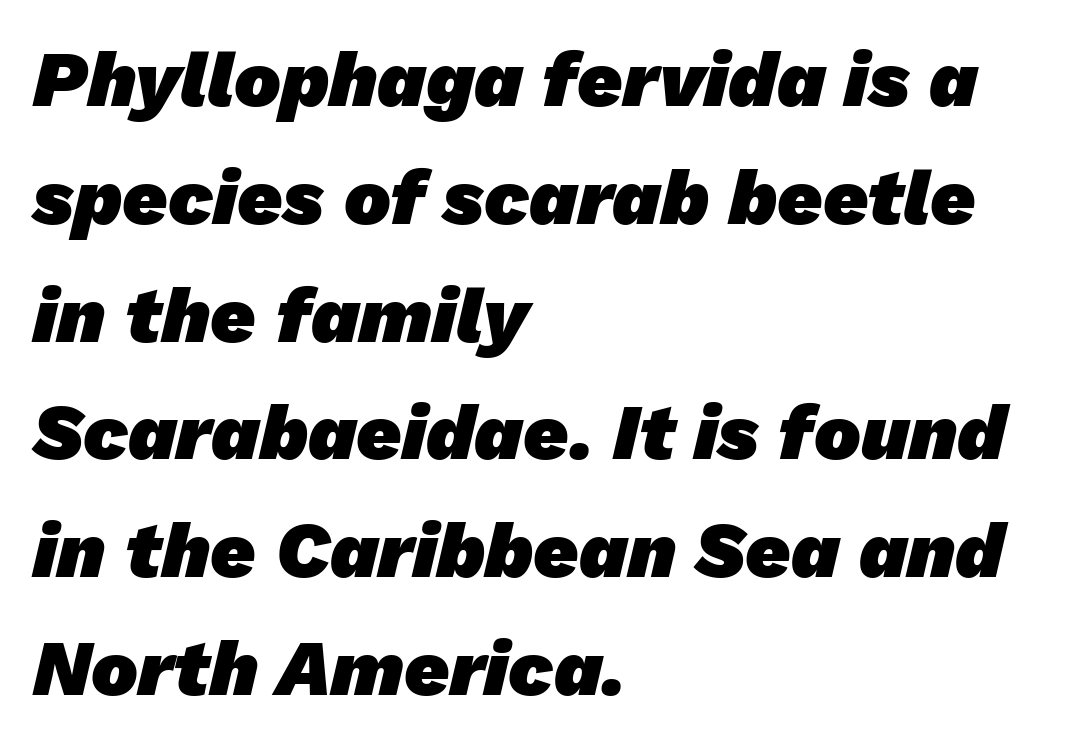
The image shows 78 px heavy sans-serif type; set left-aligned, normal line spacing (1.51x), normal letter spacing, not underlined; low stroke contrast and a medium x-height.
